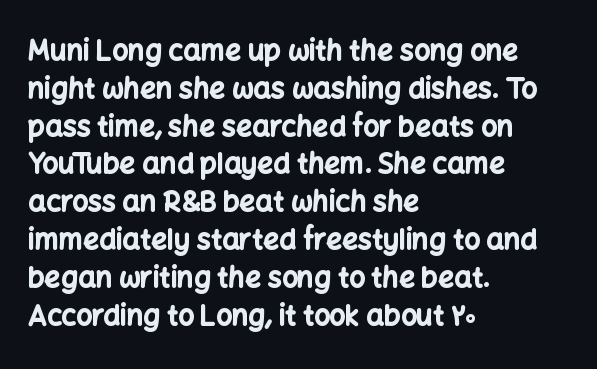
{"serif": "no", "italic": "no", "bold": "yes", "weight": "bold", "width": "normal", "stroke_contrast": "low", "x_height": "medium", "monospaced": "no", "underline": "no", "align": "left", "line_spacing": "normal", "line_spacing_ratio": 1.35, "letter_spacing": "normal", "letter_spacing_em": 0.0, "glyph_px": 28}
